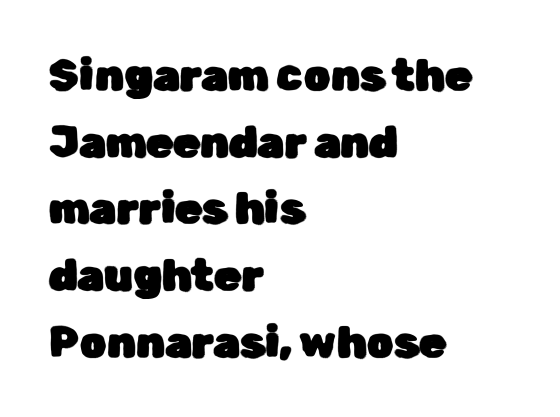
The image shows 43 px sans-serif type, upright; set left-aligned, normal line spacing (1.55x), normal letter spacing, not underlined; low stroke contrast and a medium x-height.
